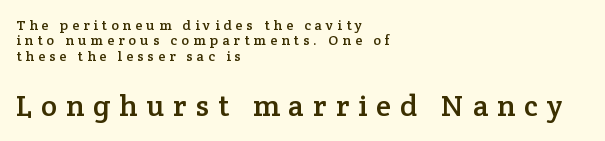
{"serif": "yes", "italic": "no", "width": "normal", "stroke_contrast": "low", "x_height": "medium", "monospaced": "no", "underline": "no", "align": "left", "line_spacing": "tight", "line_spacing_ratio": 1.09, "letter_spacing": "wide", "letter_spacing_em": 0.3, "larger_block": "second", "size_ratio": 2.14, "glyph_px": 30}
